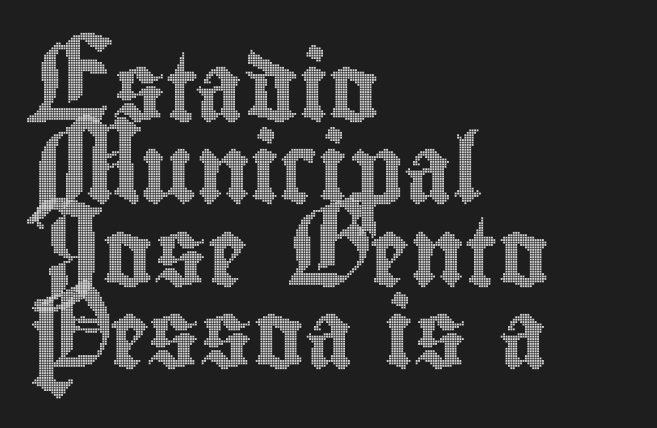
Think of a printed novel: that variable character pitch is what you see here. The paragraph shown leans on its left margin. Plain, unruled lines of type. A roman cut, with each character standing at attention. These lines keep a tight, regular rhythm from letter to letter.
